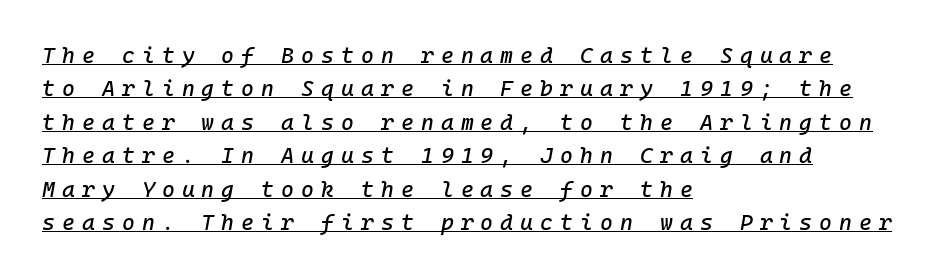
A typographer would call this underscored text. This sample keeps an unexceptional amount of space between lines. Posture: slanted. Alignment: flush left. Someone cranked the tracking dial way up on this one.
